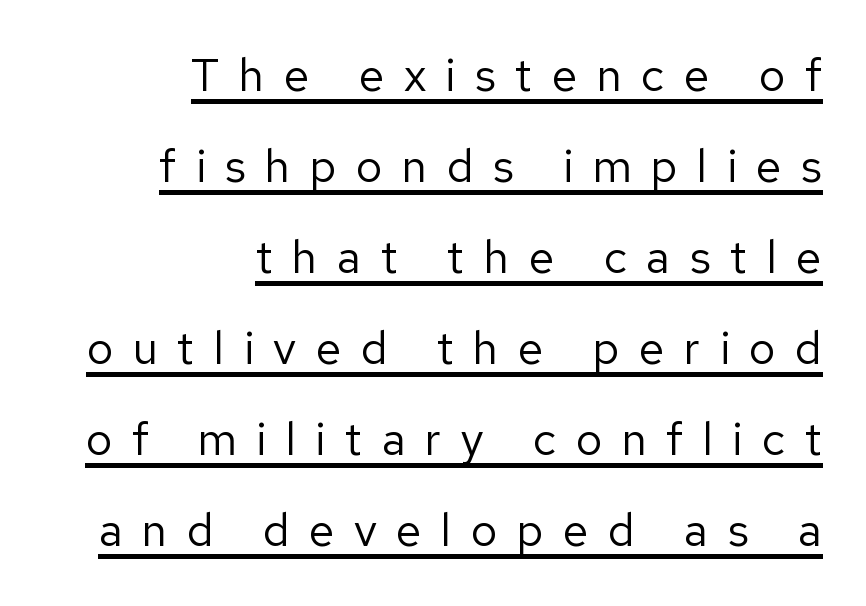
Each line ends at the same right margin while the left side varies. A typesetter would mark this as roman, not italic. A sans-serif font was chosen for this passage. These lines are rendered in a variable-pitch font. A typographer would call this underscored text. Vertical spacing — loose.
